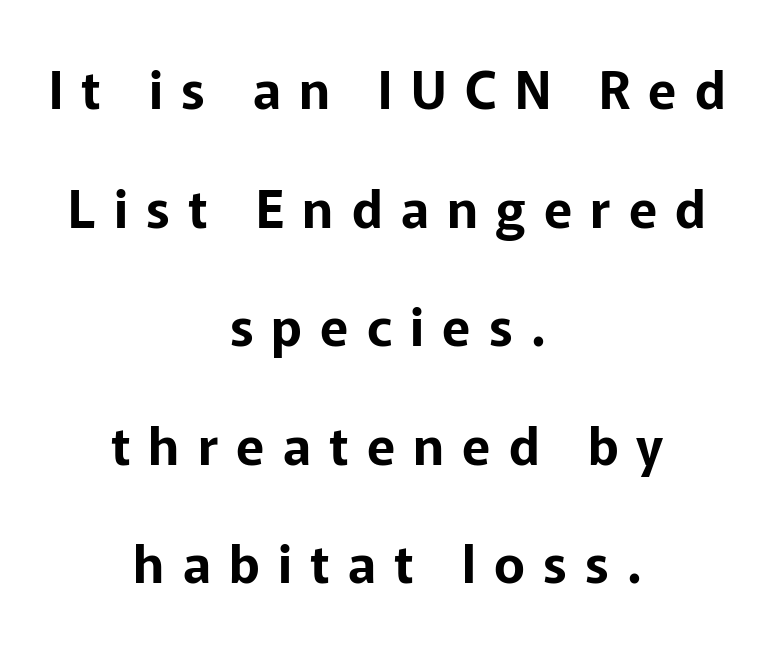
The image shows 52 px sans-serif type, upright; set centered, loose line spacing (2.28x), unusually wide letter spacing (+0.35 em), not underlined; low stroke contrast and a medium x-height.
